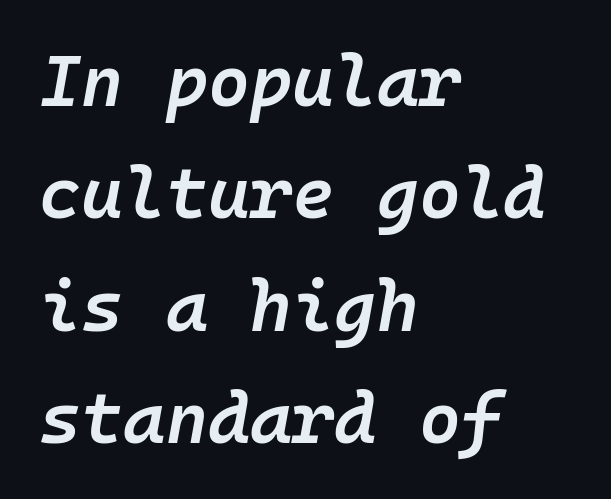
The image shows 72 px semibold type, italic (leaning right), monospaced; set left-aligned, normal line spacing (1.56x), normal letter spacing, not underlined; low stroke contrast and a medium x-height.
